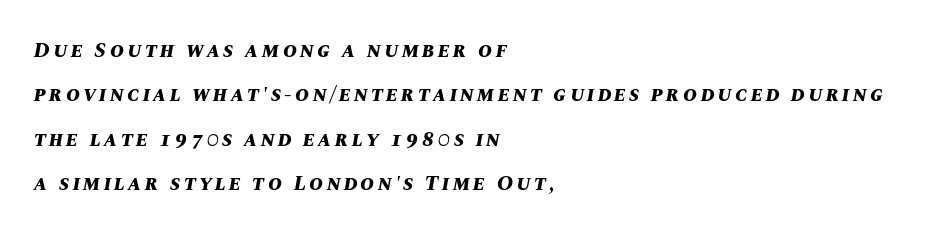
The image shows 21 px bold type, italic (leaning right); set left-aligned, loose line spacing (2.11x), not underlined.
